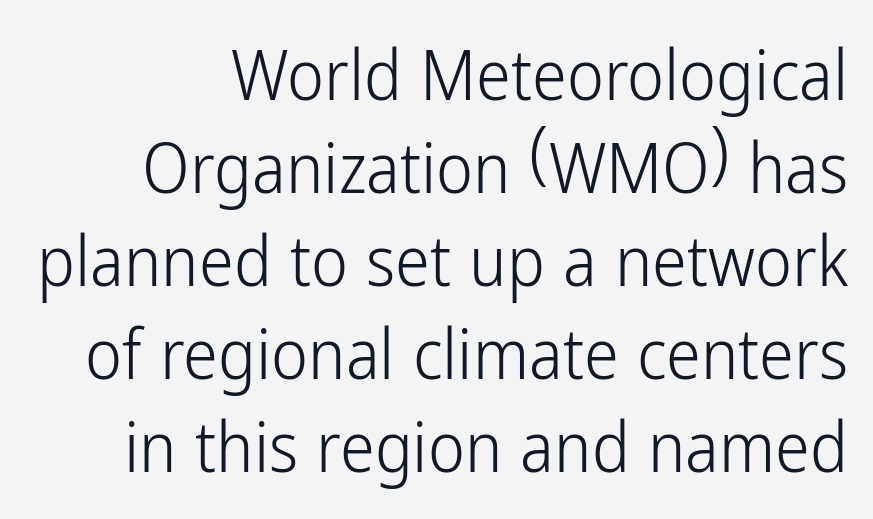
The rendering shows plain stroke endings on the letterforms — a sans-serif design. Unmarked baselines from the first word to the last. Quick note: interline space is typical. Heft: none added — not bold. Varying glyph widths throughout — classic text-font behaviour. Standard letterfit; no display-style spreading of the glyphs.
